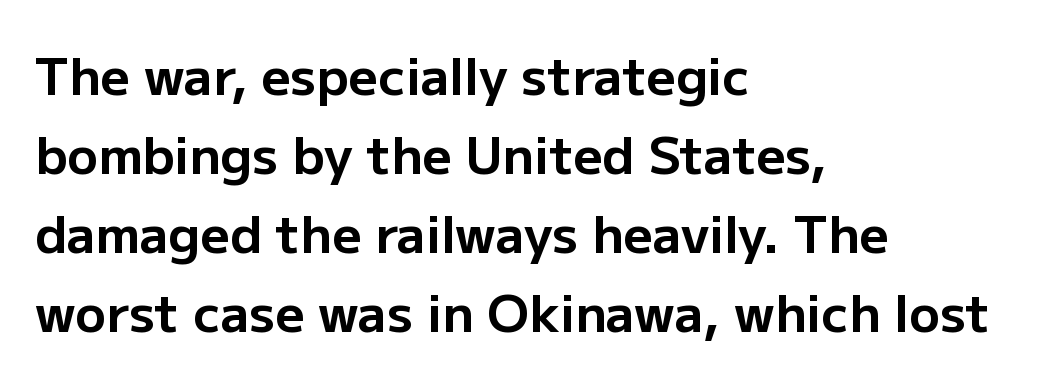
The space directly below the letters is spotless. A sans-serif font was chosen for this passage. Character widths vary here, with narrow letters taking less room than wide ones. Students, observe: this is what conventionally led text looks like. Ordinary non-slanted type is in use.
